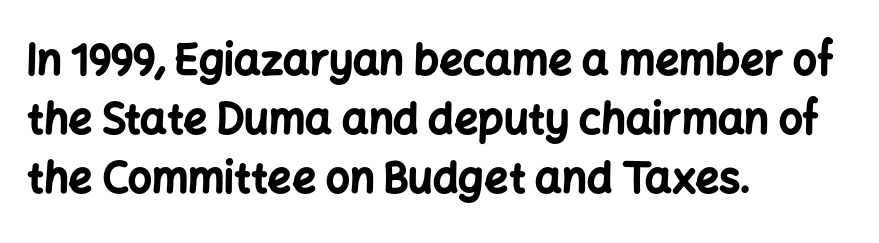
The image shows 42 px bold sans-serif type, upright; set left-aligned, normal line spacing (1.4x), normal letter spacing, not underlined; low stroke contrast and a medium x-height.
